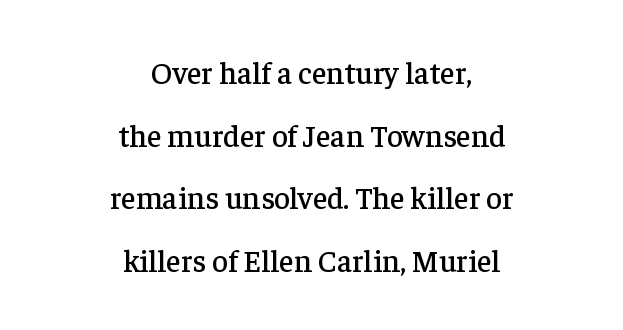
Q: Is the text italic (slanted)? A: No, it is upright.
Q: Is the typeface a serif or a sans-serif typeface? A: Serif.
Q: Is the text underlined? A: No.
Q: How is the paragraph aligned? A: Centered.
Q: Is the spacing between letters normal or unusually wide? A: Normal.
Q: Is the spacing between lines tight, normal or loose? A: Loose.
Q: Width (condensed, normal, or wide)? A: Normal.
Q: Stroke contrast? A: Low.
Q: x-height? A: Medium.
Q: Monospaced? A: No.
